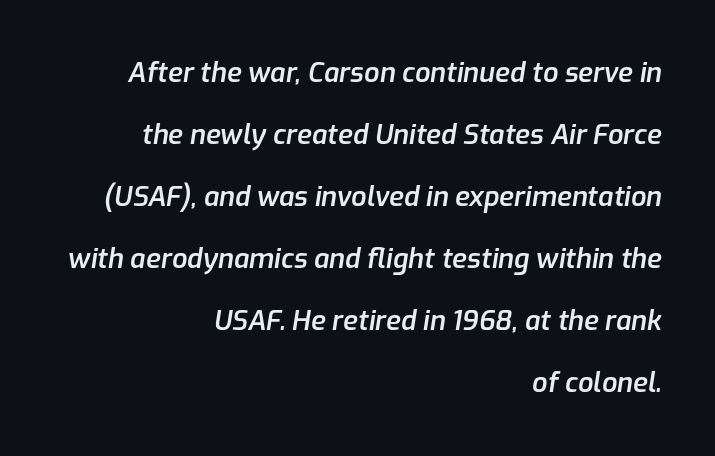
The image shows 27 px text type, italic (leaning right); set right-aligned, loose line spacing (2.3x), normal letter spacing, not underlined.
